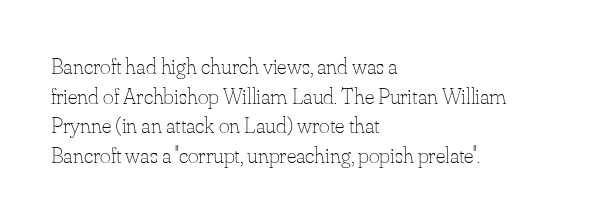
The lines sit at an ordinary, default distance from one another. The rag falls on the right side of this text block. The characters are drawn with everyday or finer stroke widths. Descender tails drop into unmarked territory.
